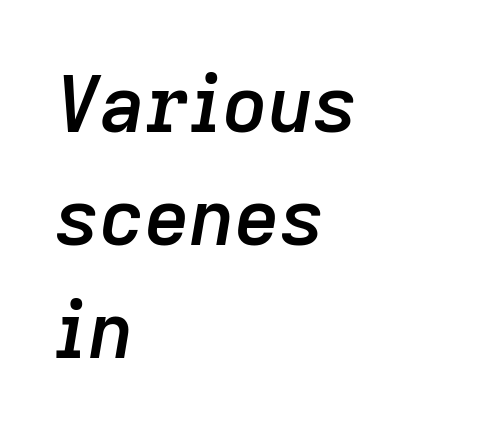
The space directly below the letters is spotless. The line texture is even and compact thanks to regular tracking. This sample has the flowing, uneven cadence of proportional lettering. Compared with an ordinary text face, these strokes are moderately heavier — a semibold. Leftover space on each line is placed entirely after the last word. In terms of posture, this sample is oblique.
